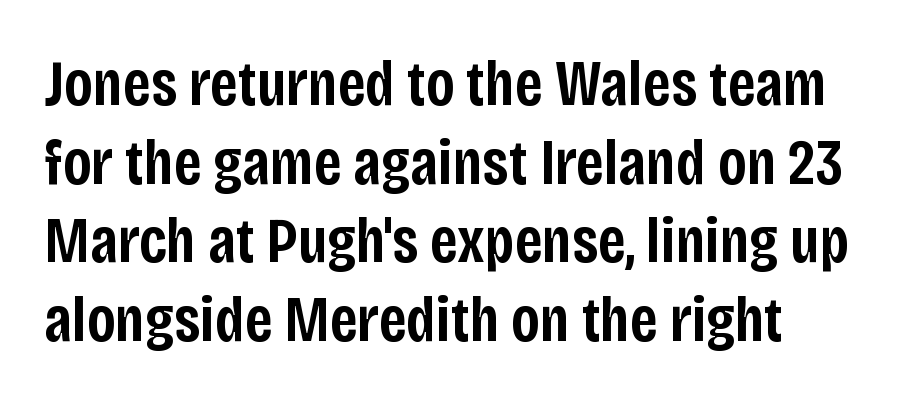
Q: Is the text bold? A: Semi-bold.
Q: Is the text italic (slanted)? A: No, it is upright.
Q: Is the typeface a serif or a sans-serif typeface? A: Sans-serif.
Q: Is the text underlined? A: No.
Q: How is the paragraph aligned? A: Left-aligned.
Q: Is the spacing between letters normal or unusually wide? A: Normal.
Q: Width (condensed, normal, or wide)? A: Condensed.
Q: Stroke contrast? A: Low.
Q: x-height? A: Large.
Q: Monospaced? A: No.
